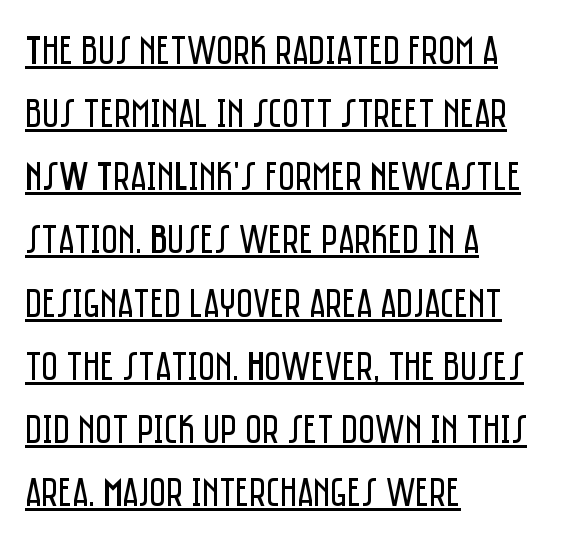
Q: Is the text bold? A: No.
Q: Is the text italic (slanted)? A: No, it is upright.
Q: Is the typeface a serif or a sans-serif typeface? A: Sans-serif.
Q: Is the text underlined? A: Yes.
Q: How is the paragraph aligned? A: Left-aligned.
Q: Is the spacing between letters normal or unusually wide? A: Normal.
Q: Is the spacing between lines tight, normal or loose? A: Normal.
Q: Width (condensed, normal, or wide)? A: Condensed.
Q: Stroke contrast? A: Low.
Q: x-height? A: Large.
Q: Monospaced? A: No.
